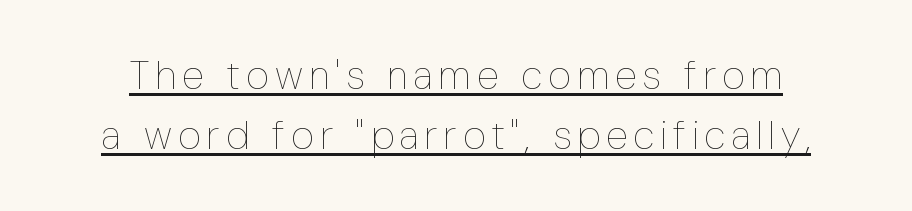
Q: Is the text bold? A: No.
Q: Is the text italic (slanted)? A: No, it is upright.
Q: Is the text underlined? A: Yes.
Q: Is the spacing between lines tight, normal or loose? A: Normal.
Q: Width (condensed, normal, or wide)? A: Condensed.
Q: Stroke contrast? A: Low.
Q: x-height? A: Medium.
Q: Monospaced? A: No.
